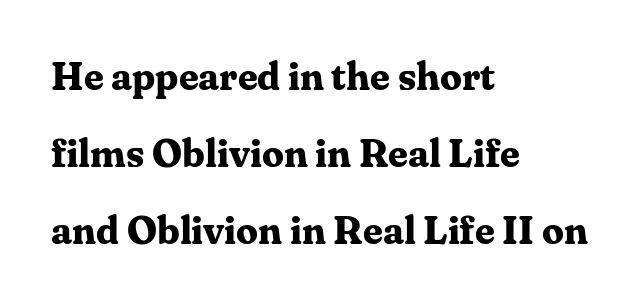
The image shows 39 px bold serif type, upright; set left-aligned, loose line spacing (1.97x), normal letter spacing, not underlined; medium stroke contrast and a medium x-height.
